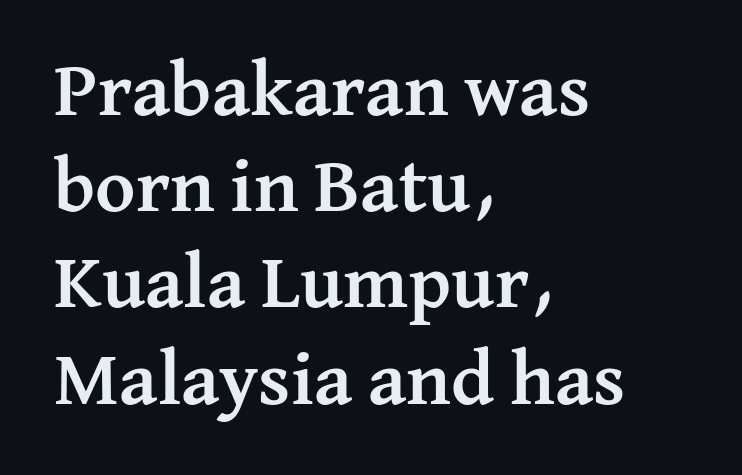
The image shows 77 px semibold serif type, upright; set left-aligned, normal line spacing (1.25x), normal letter spacing, not underlined; medium stroke contrast and a medium x-height.
